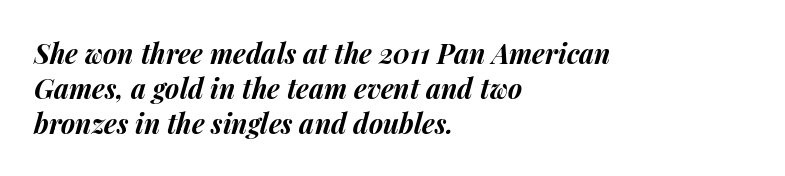
The space beneath each line is pristine and unruled. Compared with typical body copy, the letter spacing here is the same. The letters are slanted; this is an italic face. Typographic density is high because the face is bold. What's the leading like? Ordinary, nothing unusual. The rag falls on the right side of this text block.
